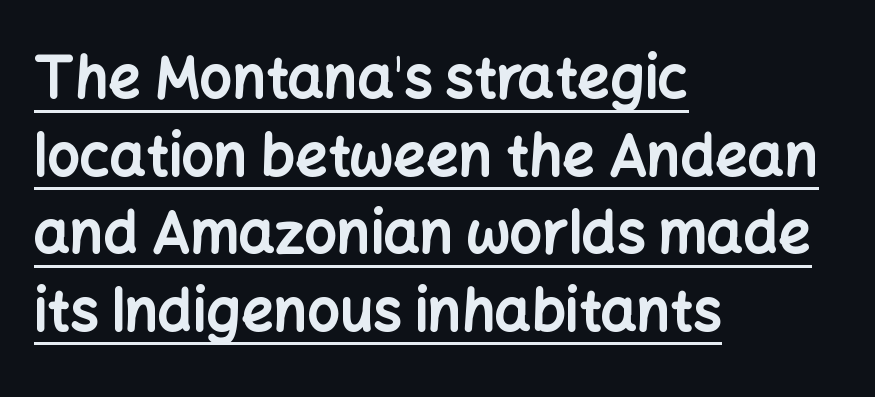
This sample uses plain, unmodified letter spacing. Honestly, the row spacing looks completely unremarkable. All the whitespace from short lines collects on the right. You can tell from the bare stems that sans-serif type was used. A typesetter would call this proportional, since set widths differ per character. Italic? Not at all — the glyphs are vertical.
